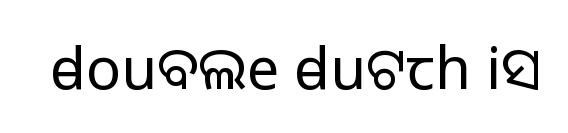
The image shows 58 px light sans-serif type, upright; set normal letter spacing, not underlined; low stroke contrast and a medium x-height.
